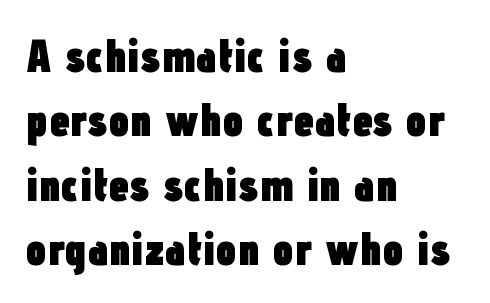
Q: Is the text bold? A: Yes.
Q: Is the text italic (slanted)? A: No, it is upright.
Q: Is the typeface a serif or a sans-serif typeface? A: Sans-serif.
Q: Is the text underlined? A: No.
Q: How is the paragraph aligned? A: Left-aligned.
Q: Is the spacing between letters normal or unusually wide? A: Normal.
Q: Is the spacing between lines tight, normal or loose? A: Normal.
Q: Width (condensed, normal, or wide)? A: Condensed.
Q: Stroke contrast? A: Low.
Q: x-height? A: Medium.
Q: Monospaced? A: No.
